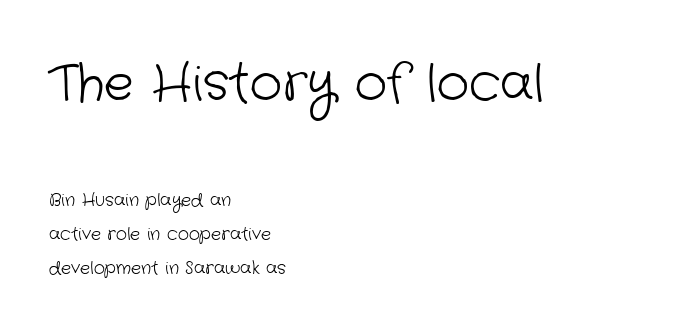
Left-aligned paragraph, ragged on the right. Compared with a typical body face, this is equally light or lighter still. A typesetter would call this proportional, since set widths differ per character. The space beneath each line is pristine and unruled. The rendering shows plain stroke endings on the letterforms — a sans-serif design.
